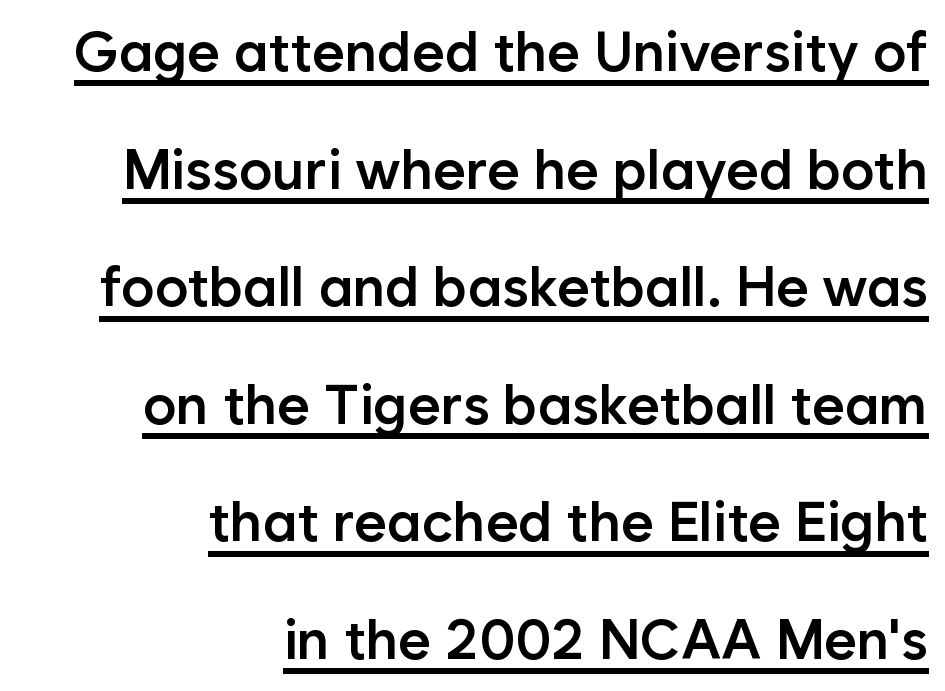
{"serif": "no", "italic": "no", "bold": "semi", "weight": "semibold", "width": "normal", "stroke_contrast": "low", "x_height": "medium", "monospaced": "no", "underline": "yes", "align": "right", "line_spacing": "loose", "line_spacing_ratio": 2.1, "letter_spacing": "normal", "letter_spacing_em": 0.0, "glyph_px": 56}
